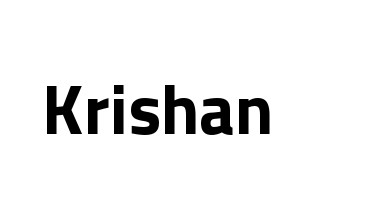
{"serif": "no", "italic": "no", "width": "normal", "stroke_contrast": "low", "x_height": "medium", "monospaced": "no", "underline": "no", "letter_spacing": "normal", "letter_spacing_em": 0.0, "glyph_px": 70}
